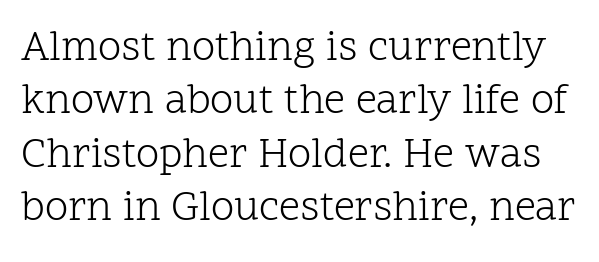
The image shows 42 px light serif type, upright; set normal line spacing (1.27x), normal letter spacing, not underlined; low stroke contrast and a medium x-height.
